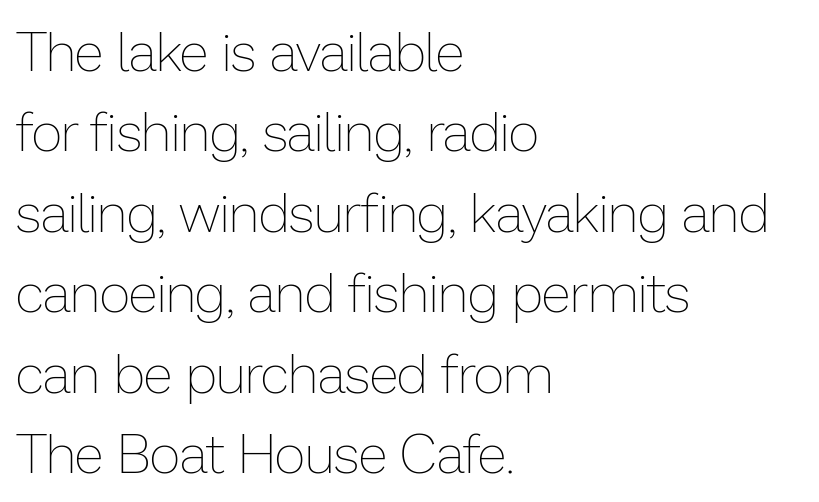
Q: Is the text bold? A: No.
Q: Is the text italic (slanted)? A: No, it is upright.
Q: Is the text underlined? A: No.
Q: How is the paragraph aligned? A: Left-aligned.
Q: Is the spacing between letters normal or unusually wide? A: Normal.
Q: Is the spacing between lines tight, normal or loose? A: Normal.
Q: Width (condensed, normal, or wide)? A: Normal.
Q: Stroke contrast? A: Low.
Q: x-height? A: Medium.
Q: Monospaced? A: No.
